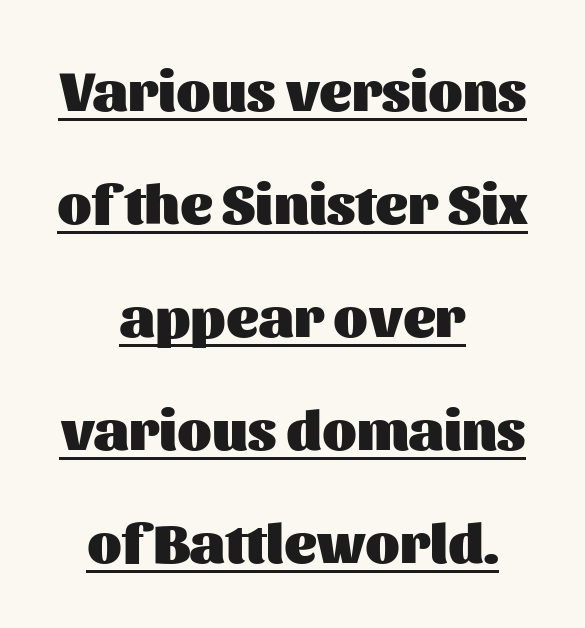
The image shows 56 px heavy sans-serif type, upright; set centered, loose line spacing (2.02x), normal letter spacing, underlined; medium stroke contrast and a medium x-height.
